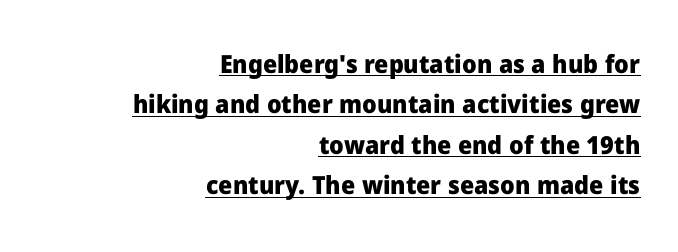
The image shows 25 px bold type, upright; set right-aligned, normal line spacing (1.62x), normal letter spacing, underlined.
